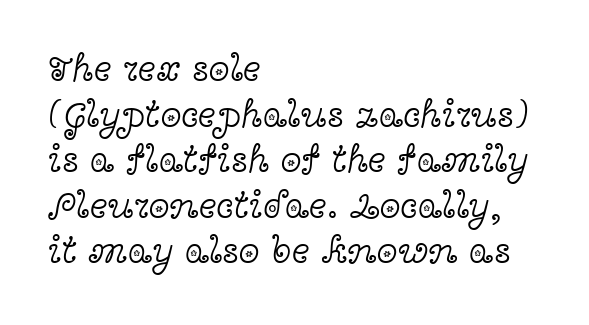
The image shows 38 px light, wide serif type, upright; set left-aligned, line spacing 1.2x, normal letter spacing, not underlined; a medium x-height.
